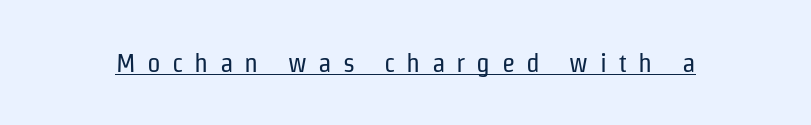
A roman cut, with each character standing at attention. Ink coverage per letter is moderate at most. A typographer would call this underscored text. Caption: expanded tracking, letters set apart.
